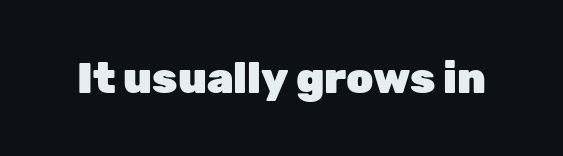
Q: Is the text bold? A: Yes.
Q: Is the text italic (slanted)? A: No, it is upright.
Q: Is the typeface a serif or a sans-serif typeface? A: Sans-serif.
Q: Is the text underlined? A: No.
Q: Is the spacing between letters normal or unusually wide? A: Normal.
Q: Width (condensed, normal, or wide)? A: Normal.
Q: Stroke contrast? A: Low.
Q: x-height? A: Medium.
Q: Monospaced? A: No.
